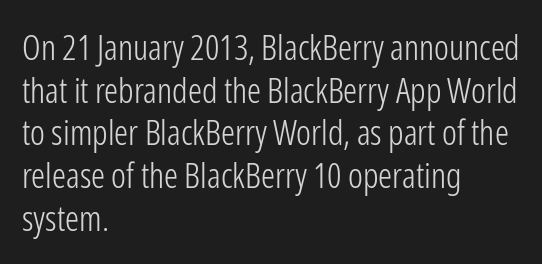
{"serif": "no", "italic": "no", "bold": "no", "weight": "light", "width": "condensed", "stroke_contrast": "low", "x_height": "medium", "monospaced": "no", "underline": "no", "align": "left", "line_spacing_ratio": 1.22, "letter_spacing": "normal", "letter_spacing_em": 0.0, "glyph_px": 35}
